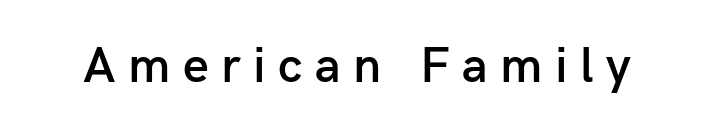
The line texture is sparse and dotted thanks to wide tracking. Unlike a traditional serif, this face leaves its strokes unadorned. The rendering uses natural spacing where letterforms have individual widths. Vertical strokes here are truly vertical. Strokes here are thickened, but only to semibold level. The space directly below the letters is spotless.
